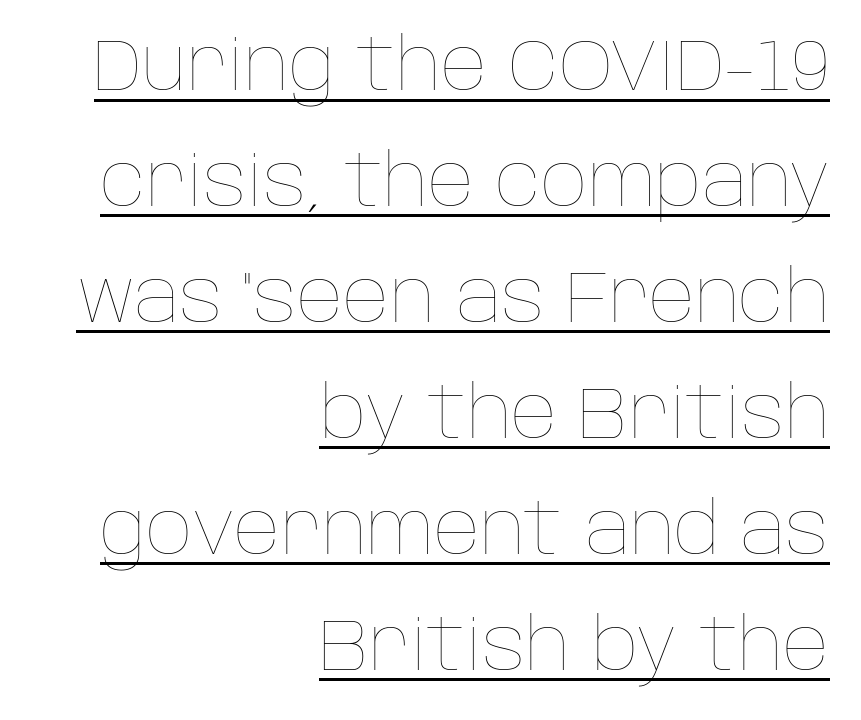
{"italic": "no", "bold": "no", "weight": "thin", "width": "normal", "stroke_contrast": "low", "x_height": "large", "monospaced": "no", "underline": "yes", "align": "right", "line_spacing": "normal", "line_spacing_ratio": 1.61, "letter_spacing": "normal", "letter_spacing_em": 0.0, "glyph_px": 72}
